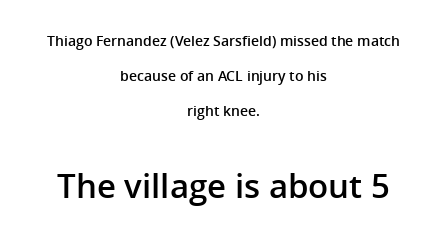
The image shows 33 px semibold sans-serif type, upright; set centered, loose line spacing (2.5x), normal letter spacing, not underlined; the second (bottom) block is 2.36x larger; low stroke contrast and a medium x-height.
